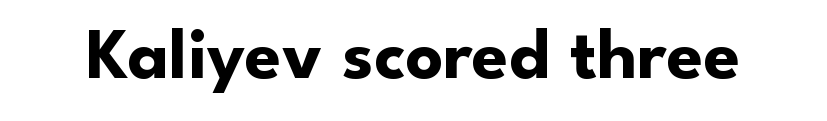
The image shows 74 px bold sans-serif type, upright; set normal letter spacing, not underlined; low stroke contrast and a small x-height.
